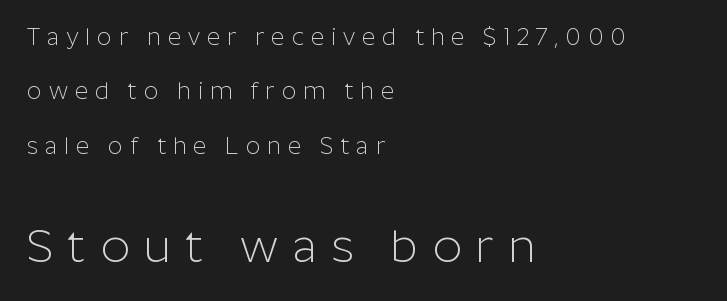
{"serif": "no", "italic": "no", "bold": "no", "weight": "light", "width": "normal", "stroke_contrast": "low", "x_height": "medium", "monospaced": "no", "underline": "no", "align": "left", "line_spacing": "loose", "line_spacing_ratio": 2.36, "letter_spacing": "wide", "letter_spacing_em": 0.3, "larger_block": "second", "size_ratio": 2.0, "glyph_px": 46}
